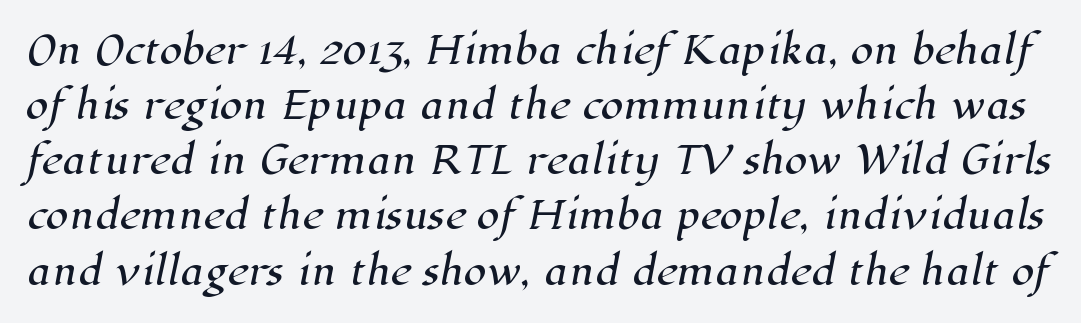
{"serif": "yes", "width": "normal", "stroke_contrast": "high", "x_height": "medium", "monospaced": "no", "underline": "no", "line_spacing": "normal", "line_spacing_ratio": 1.49, "letter_spacing": "normal", "letter_spacing_em": 0.0, "glyph_px": 37}
